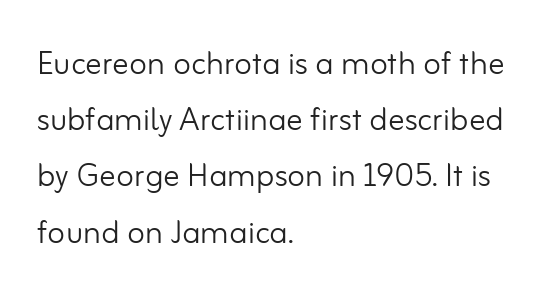
Typeset ragged right — the left edge is the straight one. Do the characters align in a grid? No, the font is proportional. Has an underline been added? It has not. Tall strokes in this sample are plumb rather than angled. Observe the ordinary spacing: letters are neighbours, not strangers.
